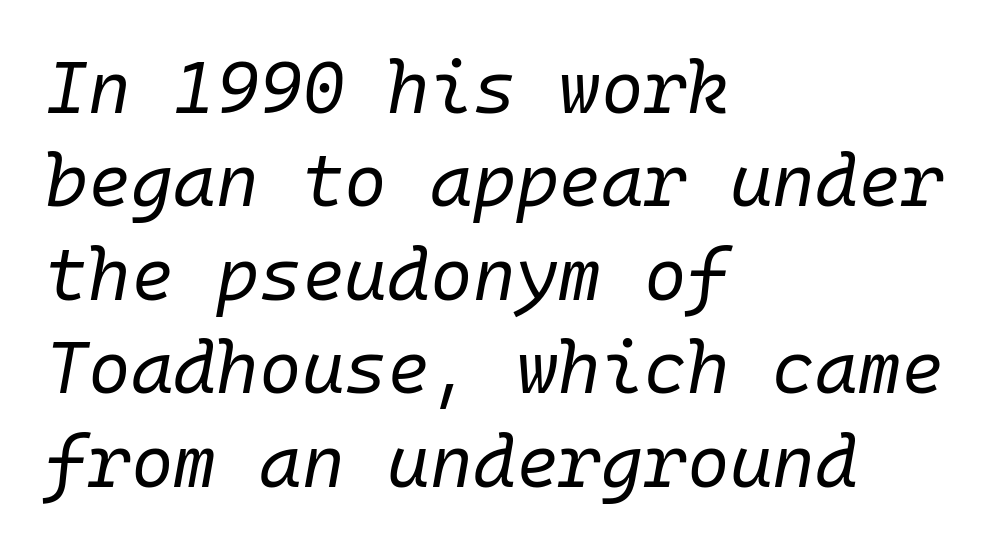
Q: Is the text bold? A: No.
Q: Is the text italic (slanted)? A: Yes, it leans right by about 10 degrees.
Q: Is the text underlined? A: No.
Q: How is the paragraph aligned? A: Left-aligned.
Q: Is the spacing between letters normal or unusually wide? A: Normal.
Q: Is the spacing between lines tight, normal or loose? A: Normal.
Q: Width (condensed, normal, or wide)? A: Normal.
Q: Stroke contrast? A: Low.
Q: x-height? A: Medium.
Q: Monospaced? A: Yes.
